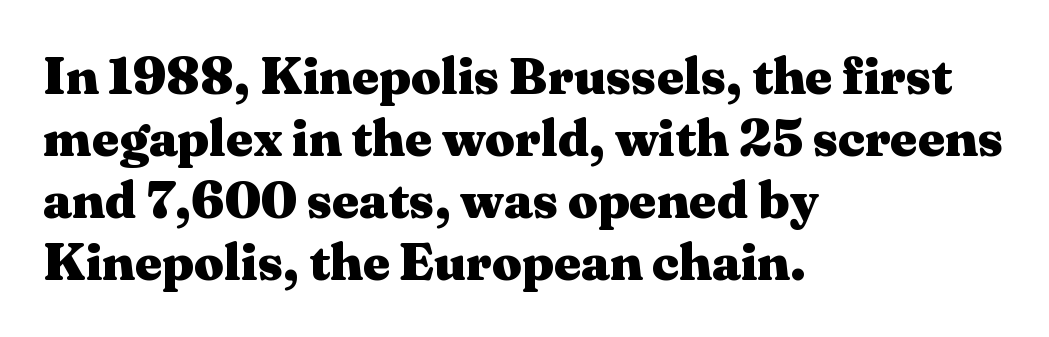
Q: Is the text bold? A: Yes.
Q: Is the text italic (slanted)? A: No, it is upright.
Q: Is the typeface a serif or a sans-serif typeface? A: Serif.
Q: Is the text underlined? A: No.
Q: How is the paragraph aligned? A: Left-aligned.
Q: Is the spacing between letters normal or unusually wide? A: Normal.
Q: Width (condensed, normal, or wide)? A: Wide.
Q: Stroke contrast? A: Medium.
Q: x-height? A: Medium.
Q: Monospaced? A: No.
